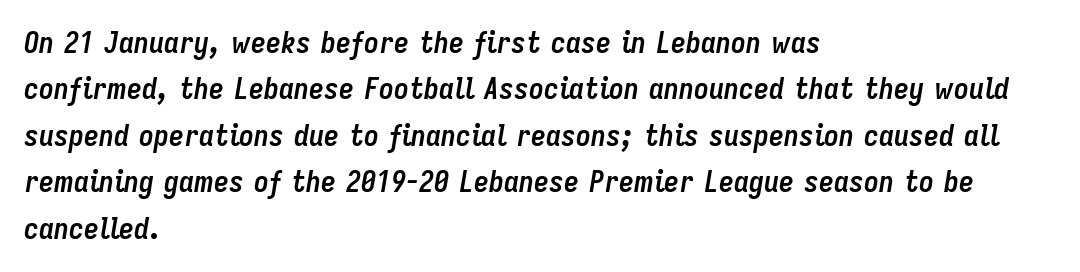
Q: Is the text bold? A: Yes.
Q: Is the text italic (slanted)? A: Yes, it leans right by about 9 degrees.
Q: Is the text underlined? A: No.
Q: How is the paragraph aligned? A: Left-aligned.
Q: Is the spacing between letters normal or unusually wide? A: Normal.
Q: Is the spacing between lines tight, normal or loose? A: Normal.
Q: Width (condensed, normal, or wide)? A: Condensed.
Q: Stroke contrast? A: Low.
Q: x-height? A: Medium.
Q: Monospaced? A: No.
